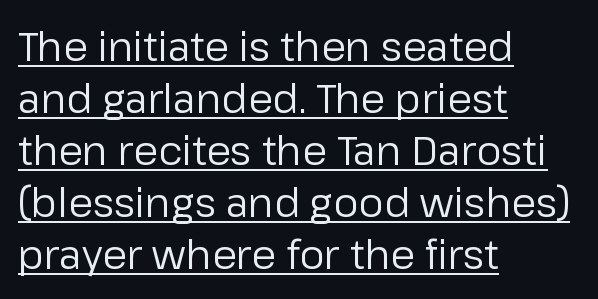
The image shows 40 px regular-weight sans-serif type, upright; set left-aligned, normal line spacing (1.3x), normal letter spacing, underlined; low stroke contrast and a medium x-height.
